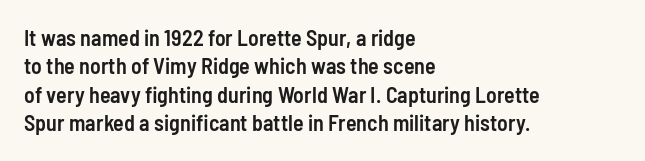
Q: Is the text bold? A: Semi-bold.
Q: Is the text italic (slanted)? A: No, it is upright.
Q: Is the text underlined? A: No.
Q: How is the paragraph aligned? A: Left-aligned.
Q: Is the spacing between letters normal or unusually wide? A: Normal.
Q: Is the spacing between lines tight, normal or loose? A: Normal.
